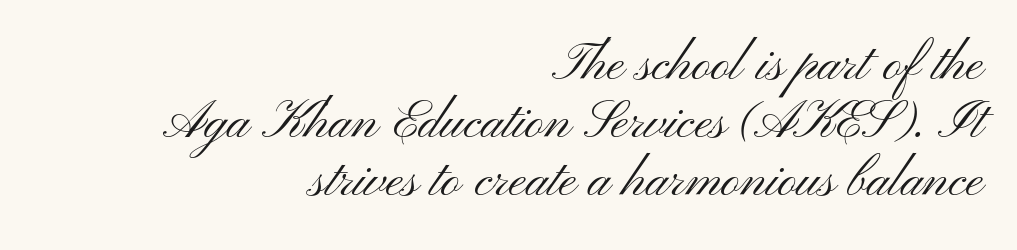
The image shows 52 px light, wide sans-serif type; set right-aligned, tight line spacing (1.12x), normal letter spacing, not underlined; medium stroke contrast and a small x-height.
